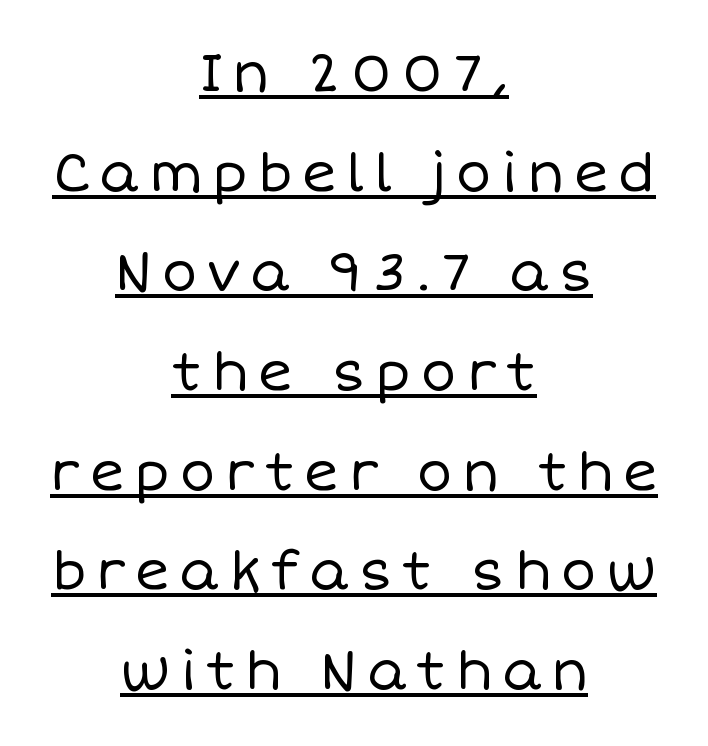
Q: Is the text bold? A: No.
Q: Is the text italic (slanted)? A: No, it is upright.
Q: Is the text underlined? A: Yes.
Q: How is the paragraph aligned? A: Centered.
Q: Width (condensed, normal, or wide)? A: Normal.
Q: Stroke contrast? A: Low.
Q: x-height? A: Large.
Q: Monospaced? A: No.
